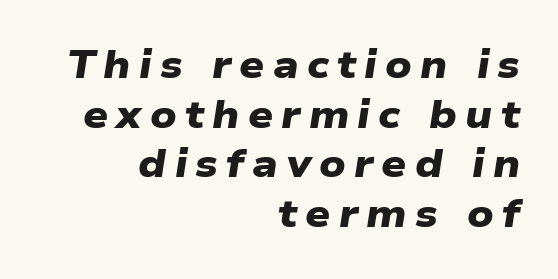
Horizontally, the lines are justified to the trailing edge only. The letters advance in unequal steps, a hallmark of proportional type. Horizontal bands of white between lines are of average thickness. Honestly, the letter spacing is so wide it's the main thing you notice.
